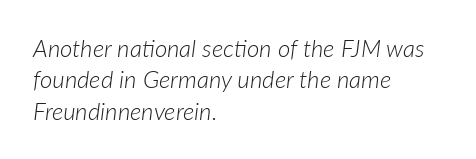
{"italic": "yes", "lean": "right", "slant_degrees": 7, "bold": "no", "underline": "no", "align": "left", "line_spacing": "normal", "line_spacing_ratio": 1.31, "letter_spacing": "normal", "letter_spacing_em": 0.0, "glyph_px": 24}
